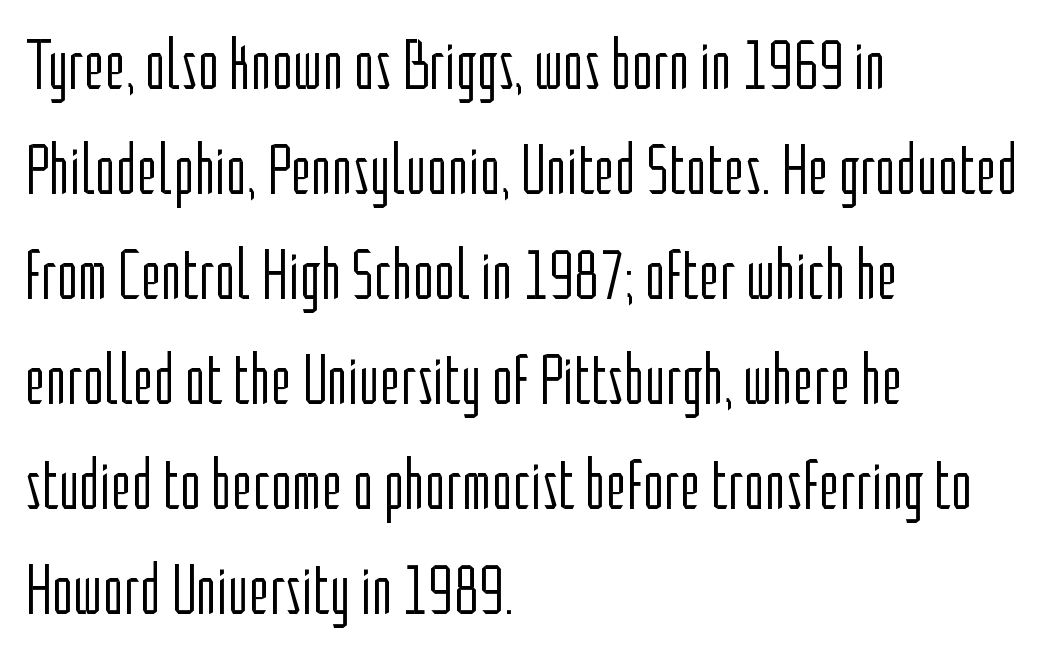
The letters advance in unequal steps, a hallmark of proportional type. Evenly set lines give the paragraph a standard silhouette. Unlike a traditional serif, this face leaves its strokes unadorned. The type sits square on the baseline with zero lean.
